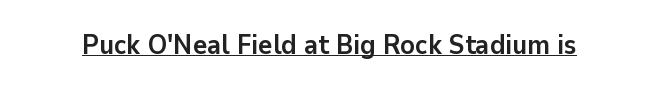
{"italic": "no", "bold": "yes", "underline": "yes", "letter_spacing": "normal", "letter_spacing_em": 0.0, "glyph_px": 27}
